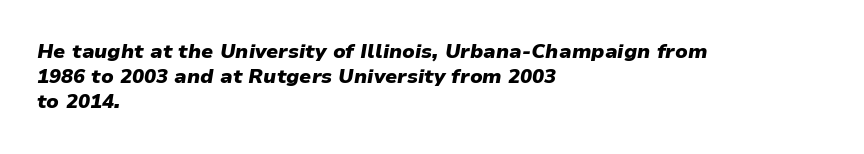
{"italic": "yes", "lean": "right", "slant_degrees": 9, "bold": "yes", "underline": "no", "align": "left", "line_spacing": "normal", "line_spacing_ratio": 1.26, "letter_spacing": "normal", "letter_spacing_em": 0.0, "glyph_px": 20}
